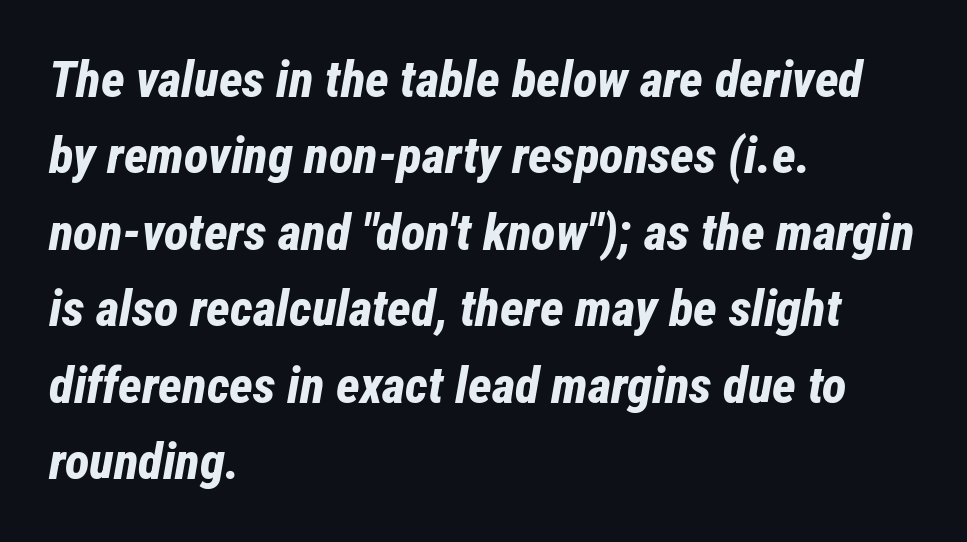
The passage shown is typed in a proportional face where columns would drift. Nothing unusual about the tracking: characters are spaced as the font intends. The characters look thick and weighty, a clear bold. This sample keeps an unexceptional amount of space between lines. The typography opts for an oblique posture over an upright one. Bare-footed words on every line.
